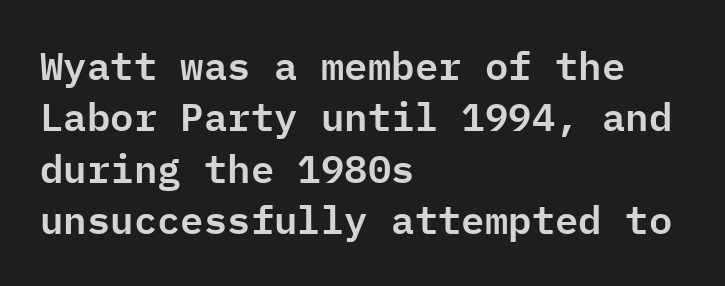
Q: Is the text italic (slanted)? A: No, it is upright.
Q: Is the typeface a serif or a sans-serif typeface? A: Sans-serif.
Q: Is the text underlined? A: No.
Q: How is the paragraph aligned? A: Left-aligned.
Q: Is the spacing between letters normal or unusually wide? A: Normal.
Q: Is the spacing between lines tight, normal or loose? A: Normal.
Q: Width (condensed, normal, or wide)? A: Normal.
Q: Stroke contrast? A: Low.
Q: x-height? A: Medium.
Q: Monospaced? A: Yes.
